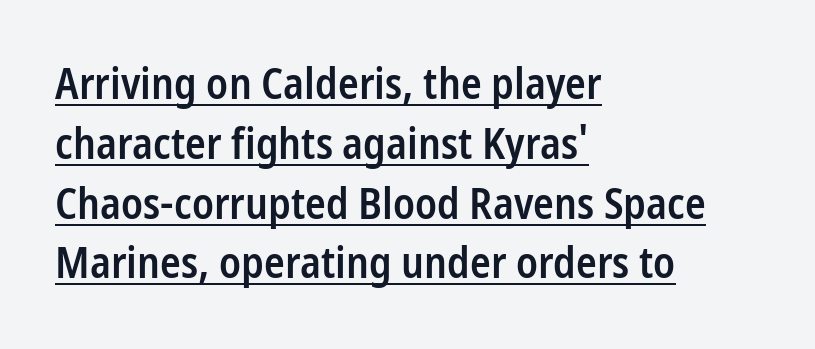
{"serif": "no", "italic": "no", "bold": "semi", "weight": "semibold", "width": "condensed", "stroke_contrast": "low", "x_height": "medium", "monospaced": "no", "underline": "yes", "align": "left", "line_spacing": "normal", "line_spacing_ratio": 1.39, "letter_spacing": "normal", "letter_spacing_em": 0.0, "glyph_px": 43}
